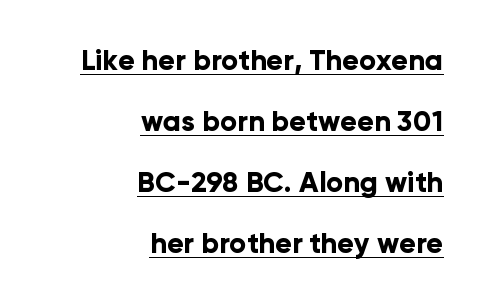
{"serif": "no", "italic": "no", "bold": "yes", "weight": "bold", "width": "normal", "stroke_contrast": "low", "x_height": "medium", "monospaced": "no", "underline": "yes", "align": "right", "line_spacing": "loose", "line_spacing_ratio": 2.18, "letter_spacing": "normal", "letter_spacing_em": 0.0, "glyph_px": 28}
